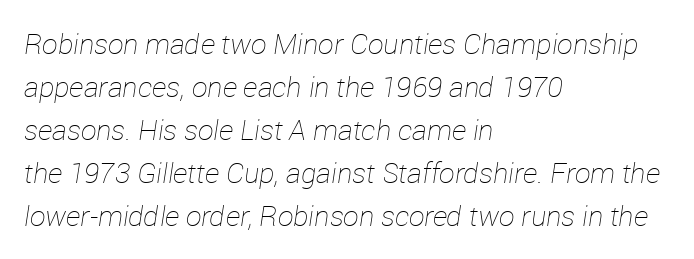
The image shows 28 px thin type, italic (leaning right); set left-aligned, normal line spacing (1.54x), normal letter spacing, not underlined; low stroke contrast and a medium x-height.
